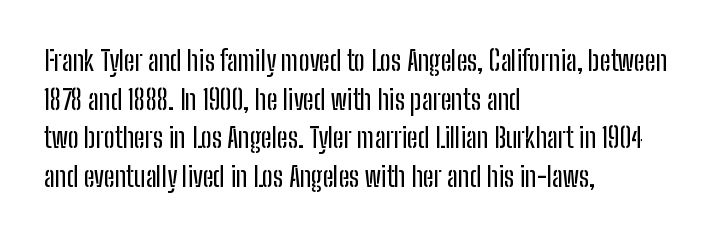
Tracking value appears to be zero — textbook default spacing. The font's upright variant was chosen for this text. Alignment: flush left. Rows of type keep a routine distance in the vertical direction. This rendering features lettering with no underline.
